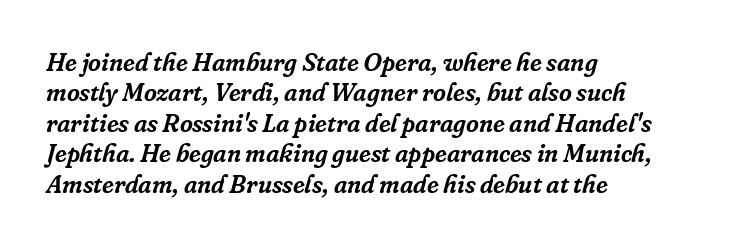
Q: Is the text italic (slanted)? A: Yes, it leans right by about 16 degrees.
Q: Is the text underlined? A: No.
Q: How is the paragraph aligned? A: Left-aligned.
Q: Is the spacing between letters normal or unusually wide? A: Normal.
